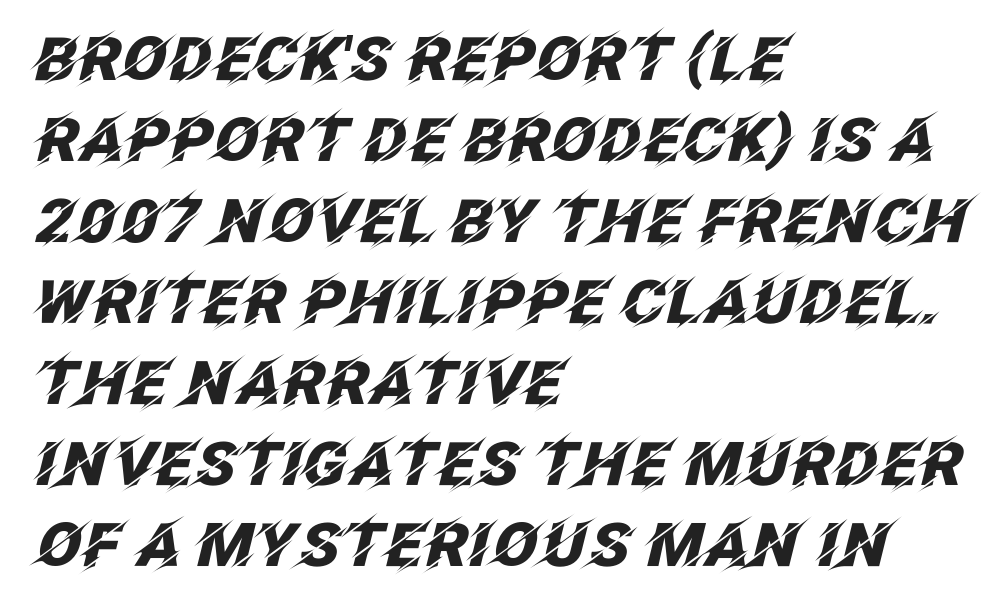
The image shows 60 px heavy type, italic (leaning right); set left-aligned, normal line spacing (1.35x), normal letter spacing, not underlined; low stroke contrast and a large x-height.
